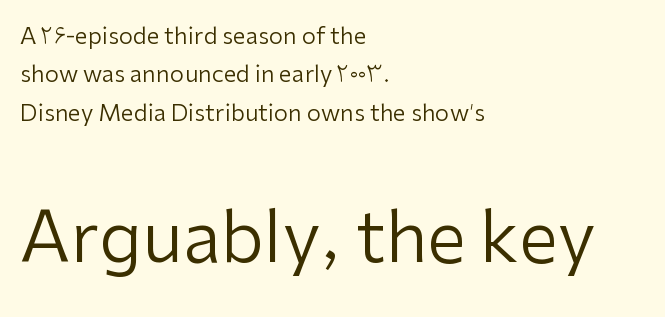
The image shows 70 px regular-weight sans-serif type, upright; set left-aligned, normal line spacing (1.67x), normal letter spacing, not underlined; the second (bottom) block is 3.04x larger; low stroke contrast and a medium x-height.
